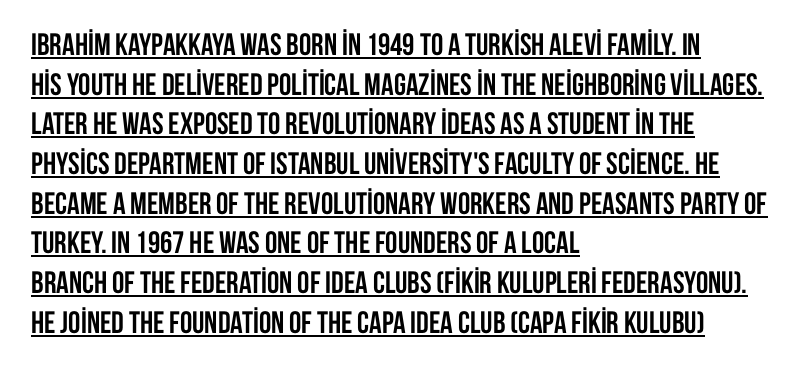
Q: Is the text bold? A: Yes.
Q: Is the text italic (slanted)? A: No, it is upright.
Q: Is the typeface a serif or a sans-serif typeface? A: Sans-serif.
Q: Is the text underlined? A: Yes.
Q: How is the paragraph aligned? A: Left-aligned.
Q: Is the spacing between letters normal or unusually wide? A: Normal.
Q: Is the spacing between lines tight, normal or loose? A: Normal.
Q: Width (condensed, normal, or wide)? A: Condensed.
Q: Stroke contrast? A: Low.
Q: x-height? A: Large.
Q: Monospaced? A: No.
